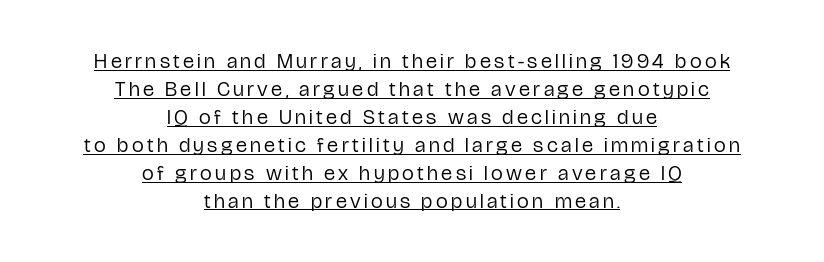
The image shows 21 px text type, upright; set centered, normal line spacing (1.33x), underlined.
